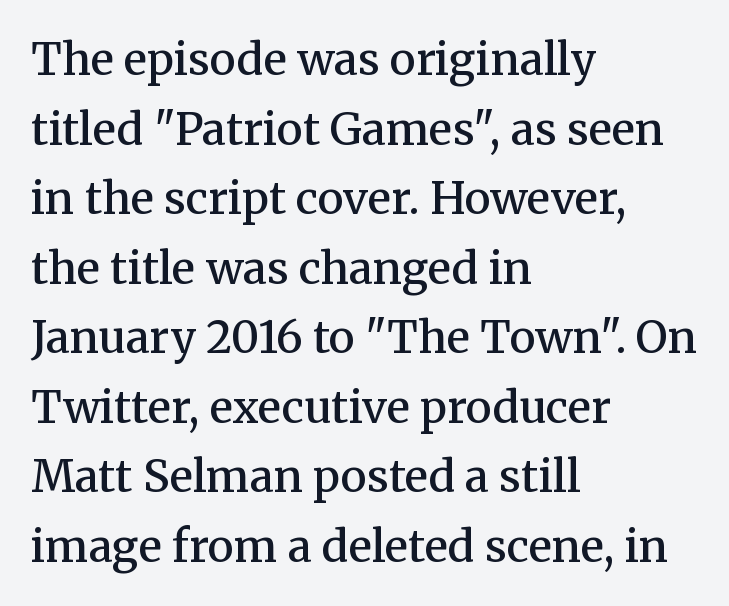
{"serif": "yes", "italic": "no", "bold": "semi", "weight": "semibold", "width": "normal", "stroke_contrast": "medium", "x_height": "medium", "monospaced": "no", "underline": "no", "align": "left", "line_spacing": "normal", "line_spacing_ratio": 1.58, "letter_spacing": "normal", "letter_spacing_em": 0.0, "glyph_px": 44}
